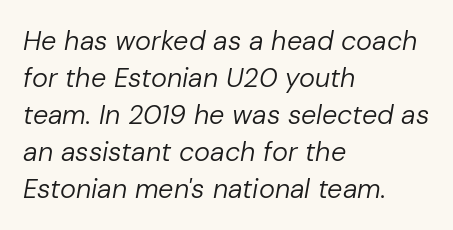
Q: Is the text bold? A: No.
Q: Is the text italic (slanted)? A: Yes, it leans right by about 10 degrees.
Q: Is the text underlined? A: No.
Q: How is the paragraph aligned? A: Left-aligned.
Q: Is the spacing between letters normal or unusually wide? A: Normal.
Q: Is the spacing between lines tight, normal or loose? A: Normal.
